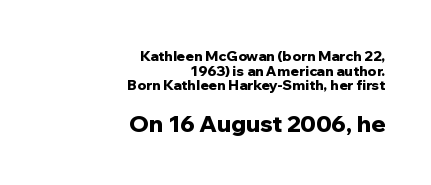
Q: Is the text bold? A: Yes.
Q: Is the text italic (slanted)? A: No, it is upright.
Q: Is the text underlined? A: No.
Q: How is the paragraph aligned? A: Right-aligned.
Q: Is the spacing between letters normal or unusually wide? A: Normal.
Q: Is the spacing between lines tight, normal or loose? A: Tight.
Q: Which block of text is set in a larger size, the first (top) or the second (bottom)? A: The second (bottom) one.
